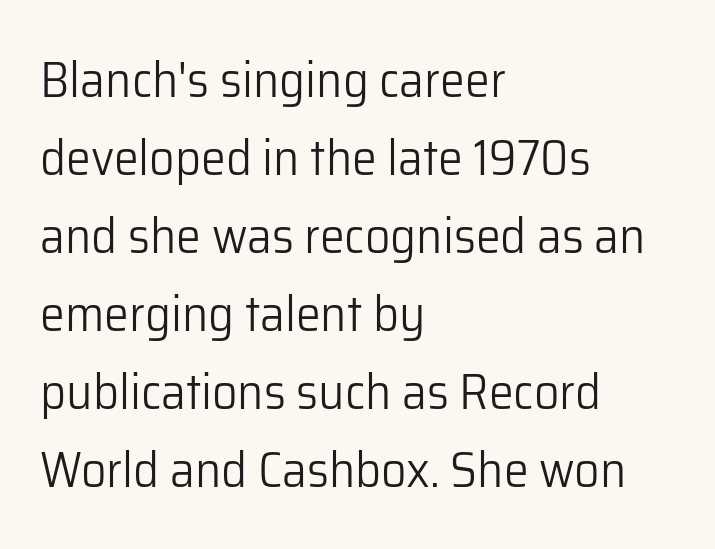
The image shows 50 px light sans-serif type, upright; set left-aligned, normal line spacing (1.56x), normal letter spacing, not underlined; low stroke contrast and a medium x-height.
